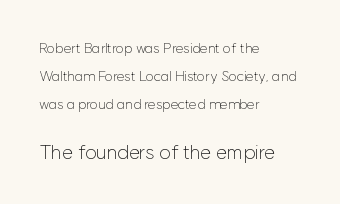
The image shows 20 px text type, upright; set left-aligned, loose line spacing (1.99x), normal letter spacing, not underlined; the second (bottom) block is 1.43x larger.
